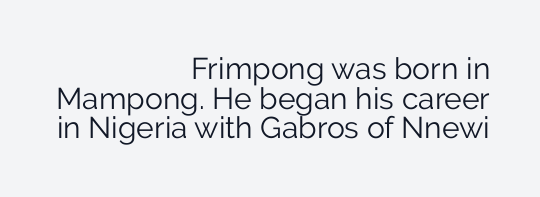
{"serif": "no", "italic": "no", "bold": "no", "weight": "light", "width": "normal", "stroke_contrast": "low", "x_height": "medium", "monospaced": "no", "underline": "no", "align": "right", "line_spacing": "tight", "line_spacing_ratio": 0.99, "letter_spacing": "normal", "letter_spacing_em": 0.0, "glyph_px": 30}
